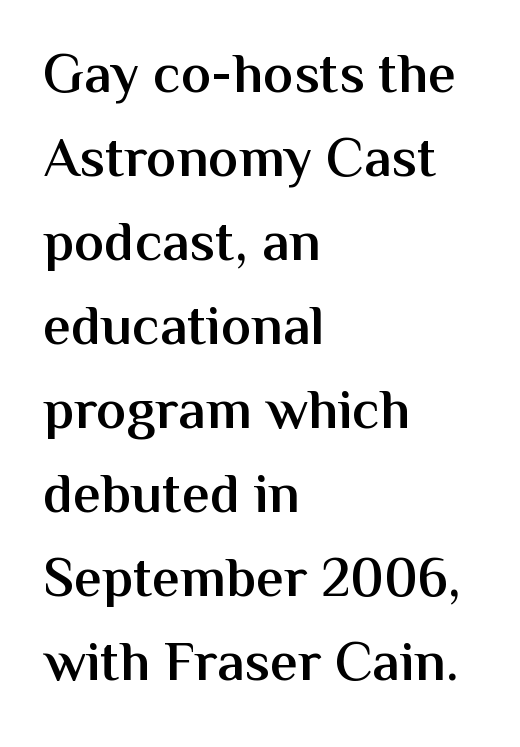
What kind of face is this? One without serifs — a sans. The string is rendered with underlining switched off. Leading: standard. The paragraph has a hard left edge and a soft right edge. No italicization has been applied; the sample stays upright.
